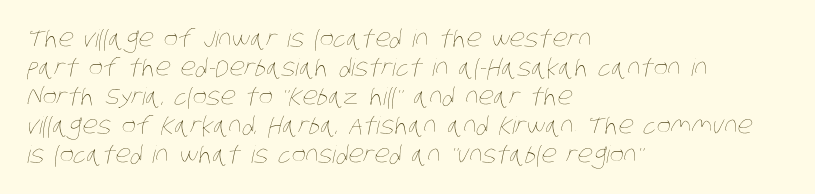
The image shows 24 px text type; set left-aligned, line spacing 1.21x, normal letter spacing, not underlined.
